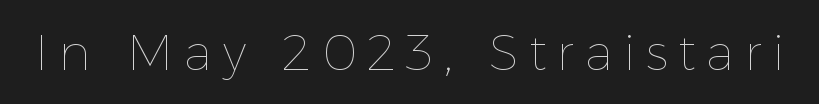
{"italic": "no", "bold": "no", "weight": "thin", "width": "normal", "x_height": "medium", "monospaced": "no", "underline": "no", "letter_spacing": "wide", "letter_spacing_em": 0.21, "glyph_px": 50}
